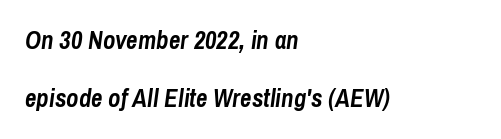
Q: Is the text bold? A: Yes.
Q: Is the text italic (slanted)? A: Yes, it leans right by about 8 degrees.
Q: Is the text underlined? A: No.
Q: How is the paragraph aligned? A: Left-aligned.
Q: Is the spacing between letters normal or unusually wide? A: Normal.
Q: Is the spacing between lines tight, normal or loose? A: Loose.
